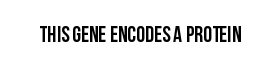
{"italic": "no", "bold": "yes", "underline": "no", "letter_spacing": "normal", "letter_spacing_em": 0.0, "glyph_px": 22}
